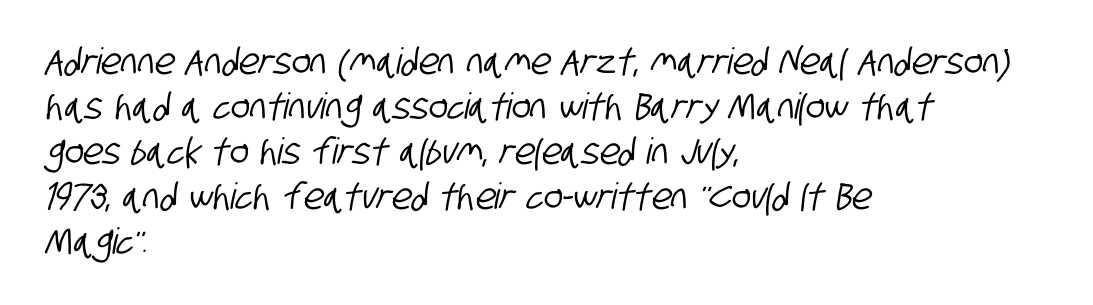
The image shows 36 px condensed sans-serif type; set left-aligned, normal line spacing (1.25x), normal letter spacing, not underlined; low stroke contrast and a large x-height.
